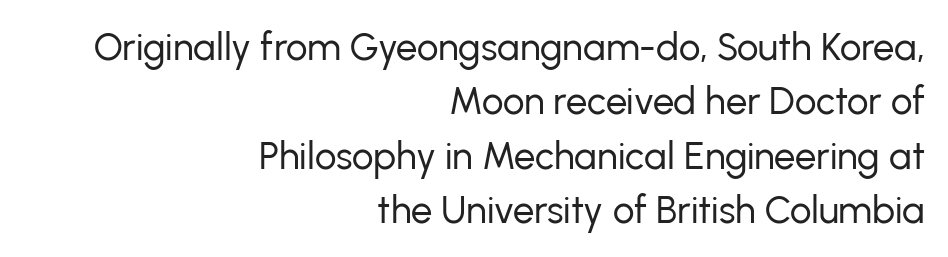
{"serif": "no", "italic": "no", "bold": "no", "weight": "regular", "width": "normal", "stroke_contrast": "low", "x_height": "medium", "monospaced": "no", "underline": "no", "align": "right", "line_spacing": "normal", "line_spacing_ratio": 1.43, "letter_spacing": "normal", "letter_spacing_em": 0.0, "glyph_px": 38}
